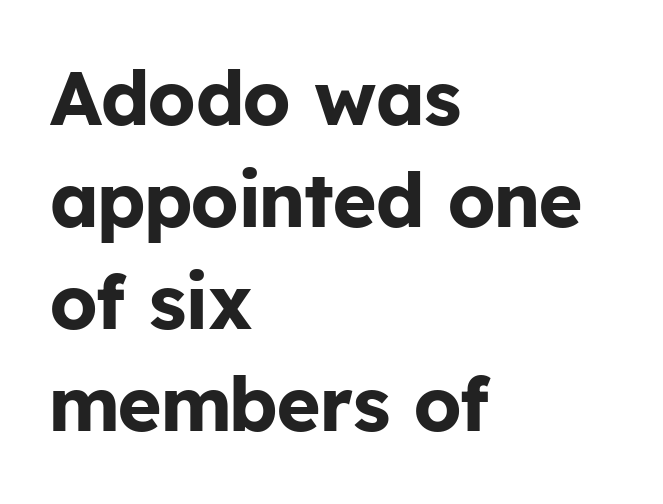
{"serif": "no", "italic": "no", "bold": "yes", "weight": "bold", "width": "normal", "stroke_contrast": "low", "x_height": "medium", "monospaced": "no", "underline": "no", "align": "left", "line_spacing": "normal", "line_spacing_ratio": 1.36, "letter_spacing": "normal", "letter_spacing_em": 0.0, "glyph_px": 75}
